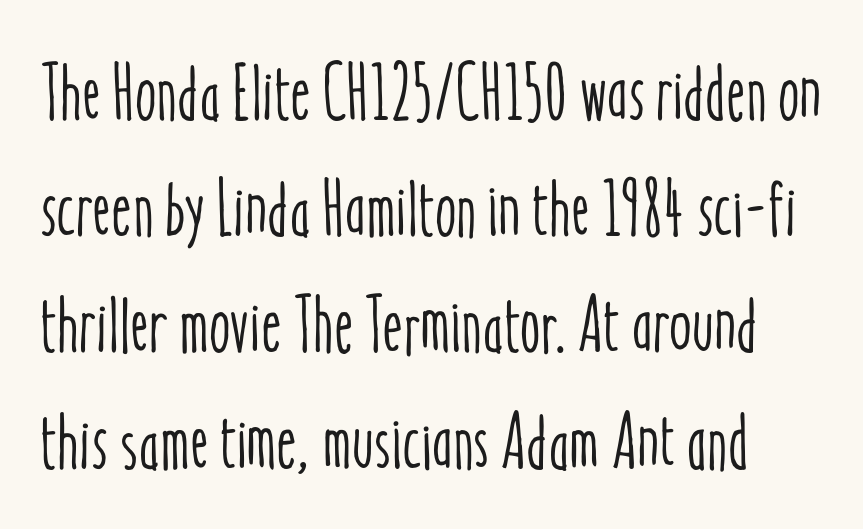
The letterforms sit shoulder to shoulder at normal distance. Spacing verdict: proportional, widths tailored to each character. Every stem runs plumb, perpendicular to the baseline. No word sits above an underline. A typesetter would call this leading conventional body-copy spacing.
